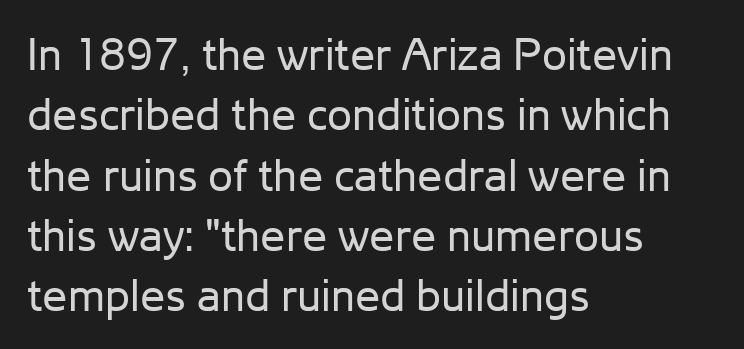
The image shows 45 px regular-weight sans-serif type, upright; set left-aligned, normal line spacing (1.34x), normal letter spacing, not underlined; low stroke contrast and a medium x-height.
